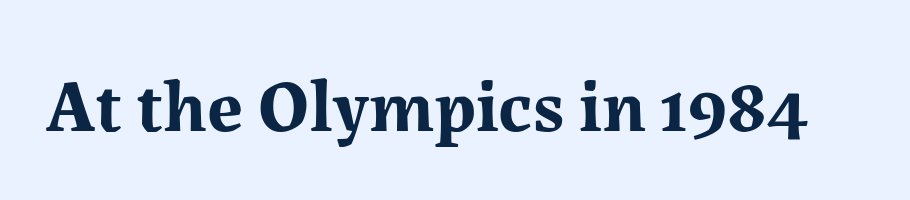
The image shows 74 px bold serif type, upright; set normal letter spacing, not underlined; medium stroke contrast and a medium x-height.
